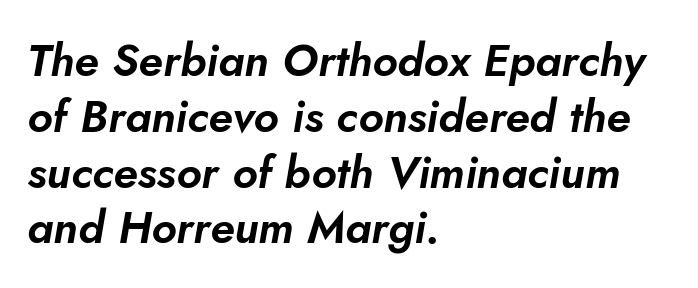
If you drew a ruler down the left edge, every line would touch it. If you drew a line through each stem, it would be angled. Default kerning and tracking; the words read as compact shapes. The space beneath each line is pristine and unruled.
